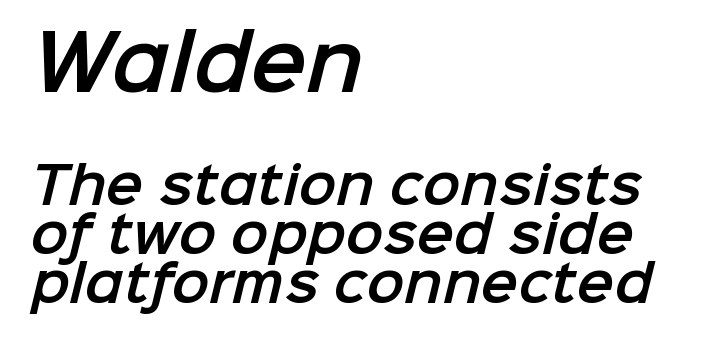
The image shows 75 px sans-serif type; set left-aligned, tight line spacing (0.98x), normal letter spacing, not underlined; the first (top) block is 1.5x larger; low stroke contrast and a medium x-height.
